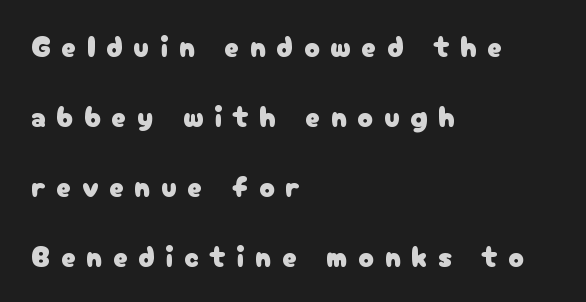
In terms of letterspacing, this is a distinctly airy, spread setting. Tall strokes in this sample are plumb rather than angled. This sample has the flowing, uneven cadence of proportional lettering. The text was rendered using a sans face with plain stroke endings.
